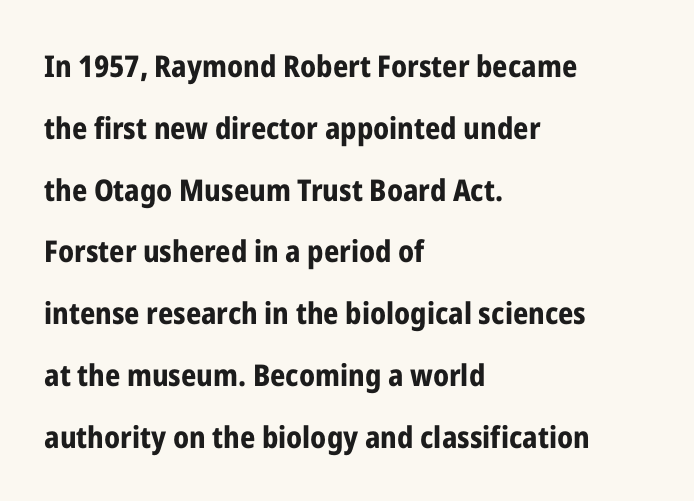
The face used here is proportionally spaced, like ordinary book or web type. What's the leading like? Stretched, with rows far apart. Nope, not italic — everything's standing straight. All the whitespace from short lines collects on the right. Underline: absent.
